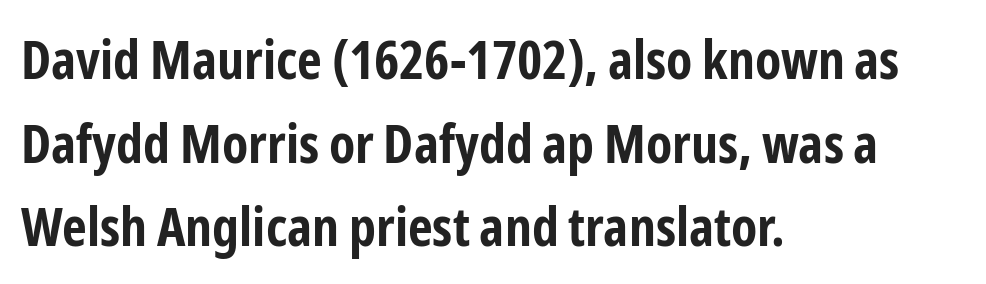
{"serif": "no", "italic": "no", "bold": "yes", "weight": "bold", "width": "condensed", "stroke_contrast": "low", "x_height": "medium", "monospaced": "no", "underline": "no", "align": "left", "line_spacing": "normal", "line_spacing_ratio": 1.55, "letter_spacing": "normal", "letter_spacing_em": 0.0, "glyph_px": 54}
